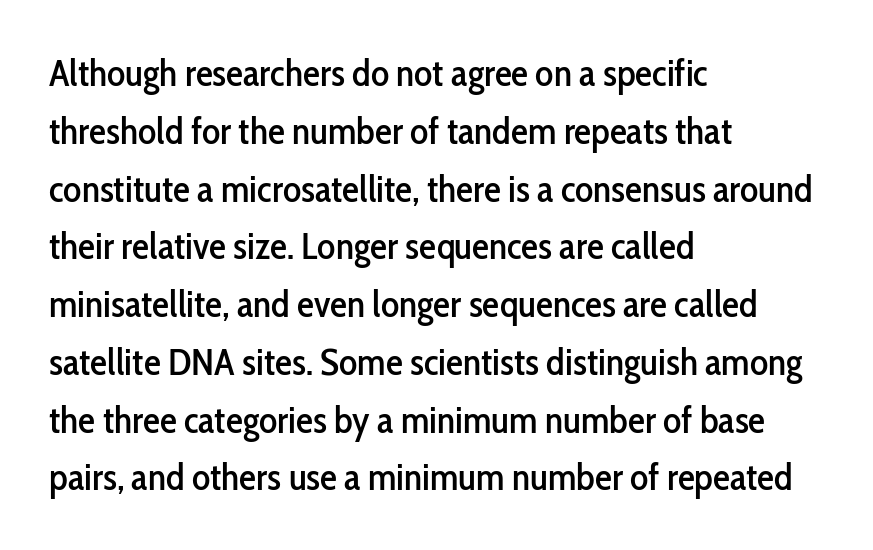
{"serif": "no", "italic": "no", "width": "condensed", "stroke_contrast": "low", "x_height": "medium", "monospaced": "no", "underline": "no", "align": "left", "line_spacing": "normal", "line_spacing_ratio": 1.52, "letter_spacing": "normal", "letter_spacing_em": 0.0, "glyph_px": 38}
